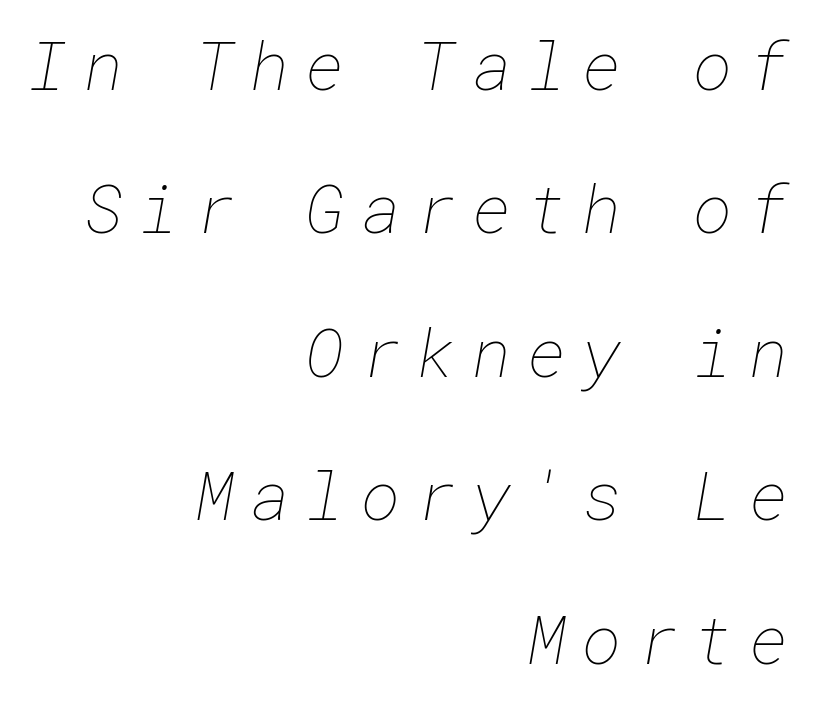
The image shows 67 px thin type; set right-aligned, loose line spacing (2.14x), unusually wide letter spacing (+0.24 em), not underlined; low stroke contrast and a medium x-height.
